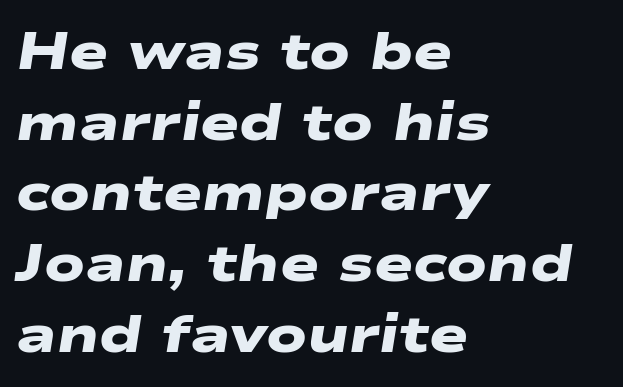
Q: Is the text bold? A: Yes.
Q: Is the typeface a serif or a sans-serif typeface? A: Sans-serif.
Q: Is the text underlined? A: No.
Q: How is the paragraph aligned? A: Left-aligned.
Q: Is the spacing between letters normal or unusually wide? A: Normal.
Q: Is the spacing between lines tight, normal or loose? A: Normal.
Q: Width (condensed, normal, or wide)? A: Wide.
Q: Stroke contrast? A: Low.
Q: x-height? A: Medium.
Q: Monospaced? A: No.
